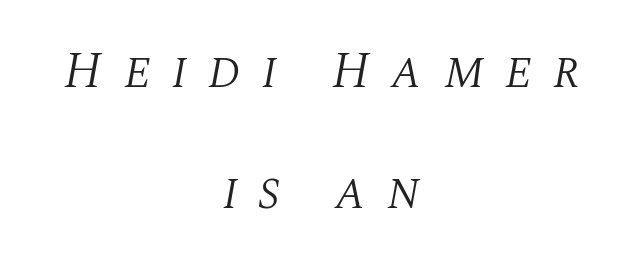
{"serif": "yes", "italic": "yes", "lean": "right", "slant_degrees": 10, "bold": "no", "weight": "light", "width": "normal", "stroke_contrast": "medium", "x_height": "large", "monospaced": "no", "underline": "no", "align": "center", "line_spacing": "loose", "line_spacing_ratio": 2.33, "letter_spacing": "wide", "letter_spacing_em": 0.4, "glyph_px": 52}
